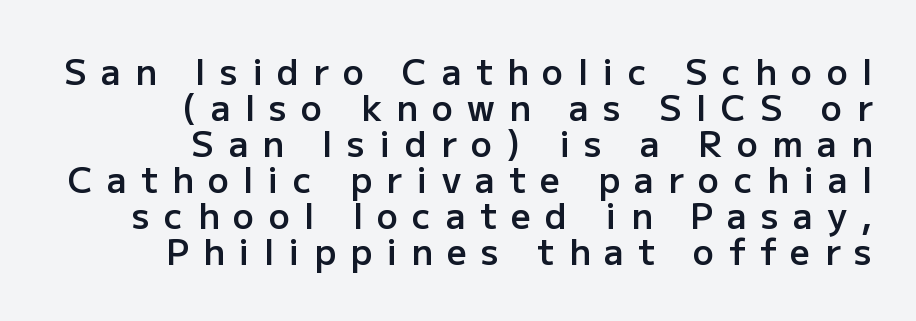
Q: Is the text bold? A: Semi-bold.
Q: Is the text italic (slanted)? A: No, it is upright.
Q: Is the typeface a serif or a sans-serif typeface? A: Sans-serif.
Q: Is the text underlined? A: No.
Q: How is the paragraph aligned? A: Right-aligned.
Q: Is the spacing between letters normal or unusually wide? A: Unusually wide.
Q: Is the spacing between lines tight, normal or loose? A: Tight.
Q: Width (condensed, normal, or wide)? A: Normal.
Q: Stroke contrast? A: Low.
Q: x-height? A: Medium.
Q: Monospaced? A: No.
